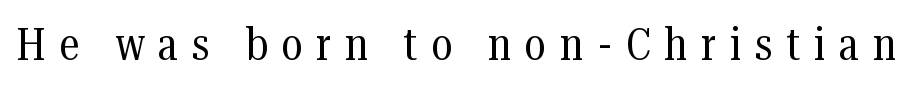
Q: Is the text bold? A: No.
Q: Is the text italic (slanted)? A: No, it is upright.
Q: Is the typeface a serif or a sans-serif typeface? A: Serif.
Q: Is the text underlined? A: No.
Q: Is the spacing between letters normal or unusually wide? A: Unusually wide.
Q: Width (condensed, normal, or wide)? A: Condensed.
Q: Stroke contrast? A: Medium.
Q: x-height? A: Medium.
Q: Monospaced? A: No.
